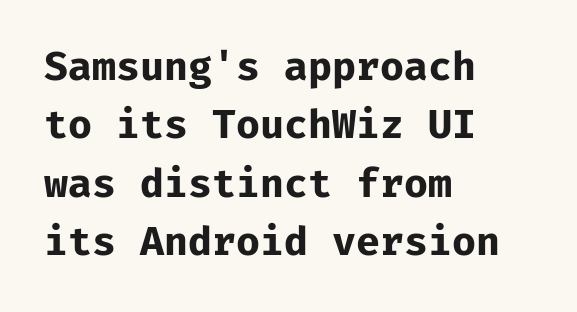
The image shows 39 px bold sans-serif type, upright, monospaced; set left-aligned, normal line spacing (1.5x), normal letter spacing, not underlined; low stroke contrast and a medium x-height.
